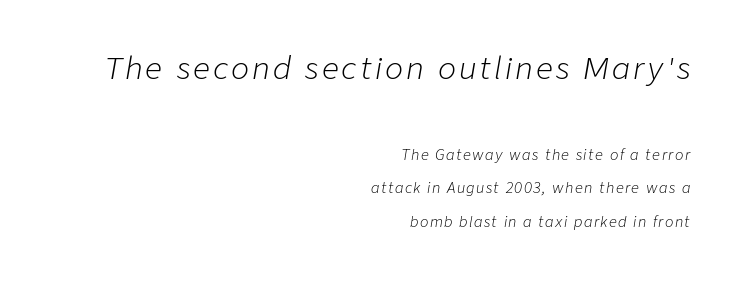
{"italic": "yes", "lean": "right", "slant_degrees": 9, "bold": "no", "weight": "light", "width": "normal", "stroke_contrast": "low", "x_height": "medium", "monospaced": "no", "underline": "no", "align": "right", "line_spacing": "loose", "line_spacing_ratio": 2.39, "larger_block": "first", "size_ratio": 2.14, "glyph_px": 30}
